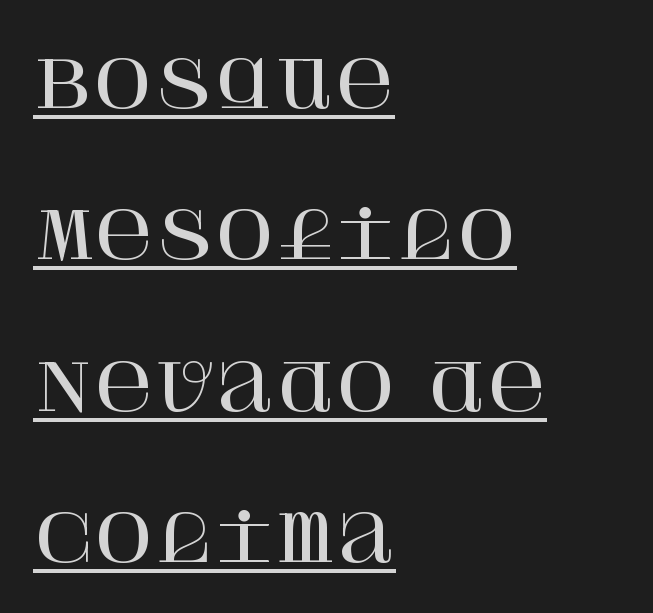
Underlined type. Posture: upright roman. The horizontal fit of the characters is conventional and even. You can tell from the footed stems that serif type was used. The setting favours the left margin, as ordinary paragraphs usually do.
